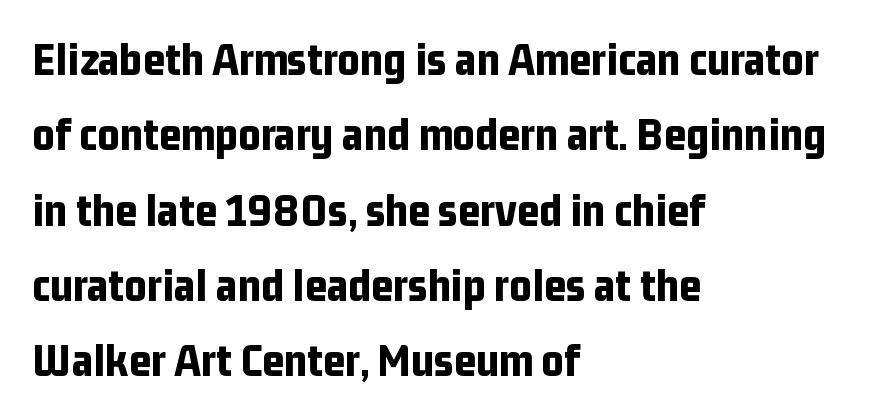
Q: Is the text bold? A: Yes.
Q: Is the text italic (slanted)? A: No, it is upright.
Q: Is the typeface a serif or a sans-serif typeface? A: Sans-serif.
Q: Is the text underlined? A: No.
Q: How is the paragraph aligned? A: Left-aligned.
Q: Is the spacing between letters normal or unusually wide? A: Normal.
Q: Is the spacing between lines tight, normal or loose? A: Normal.
Q: Width (condensed, normal, or wide)? A: Condensed.
Q: Stroke contrast? A: Low.
Q: x-height? A: Medium.
Q: Monospaced? A: No.
